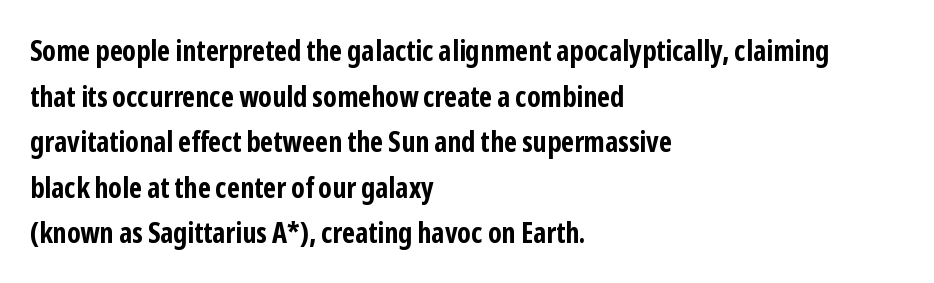
Q: Is the text bold? A: Yes.
Q: Is the text italic (slanted)? A: No, it is upright.
Q: Is the typeface a serif or a sans-serif typeface? A: Sans-serif.
Q: Is the text underlined? A: No.
Q: How is the paragraph aligned? A: Left-aligned.
Q: Is the spacing between letters normal or unusually wide? A: Normal.
Q: Is the spacing between lines tight, normal or loose? A: Normal.
Q: Width (condensed, normal, or wide)? A: Condensed.
Q: Stroke contrast? A: Low.
Q: x-height? A: Medium.
Q: Monospaced? A: No.
